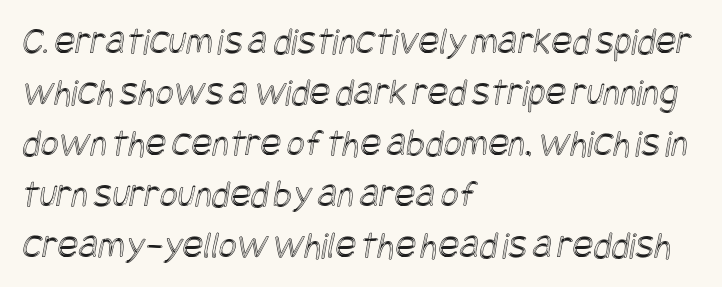
Each word holds together tightly as a unit, with standard inter-letter gaps. Every row of glyphs begins at an identical x-position on the left. This block has exactly the height ordinary leading produces. The words here are not underlined.
